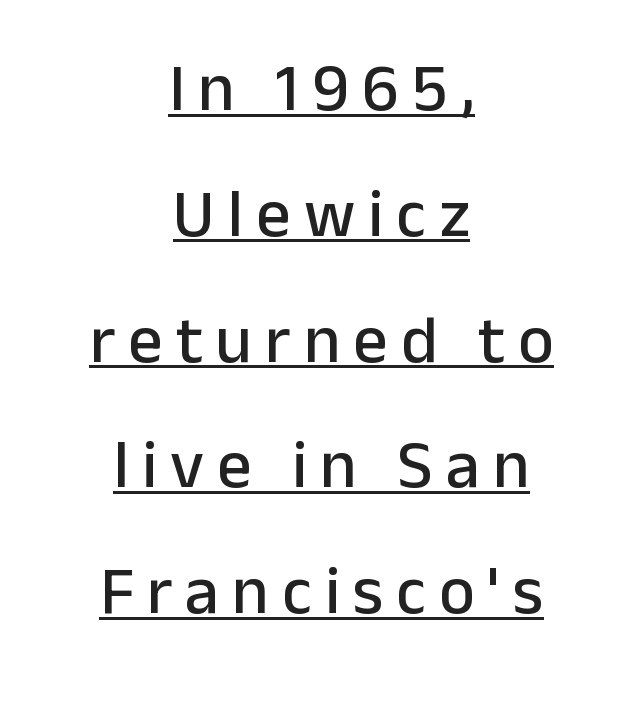
{"serif": "no", "italic": "no", "width": "normal", "stroke_contrast": "low", "x_height": "medium", "monospaced": "no", "underline": "yes", "align": "center", "line_spacing_ratio": 1.85, "glyph_px": 68}
